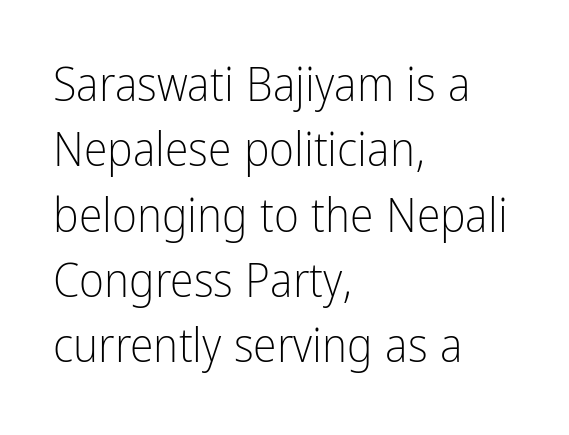
The image shows 48 px light, condensed sans-serif type, upright; set left-aligned, normal line spacing (1.36x), normal letter spacing, not underlined; low stroke contrast and a medium x-height.
